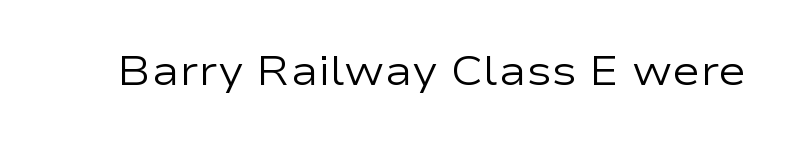
The image shows 42 px regular-weight, wide sans-serif type, upright; set normal letter spacing, not underlined; low stroke contrast and a medium x-height.
